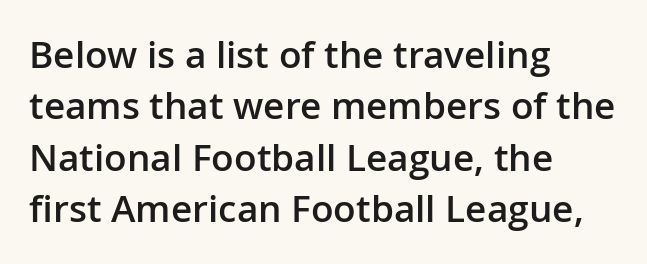
Q: Is the text bold? A: Semi-bold.
Q: Is the text italic (slanted)? A: No, it is upright.
Q: Is the typeface a serif or a sans-serif typeface? A: Sans-serif.
Q: Is the text underlined? A: No.
Q: How is the paragraph aligned? A: Left-aligned.
Q: Is the spacing between letters normal or unusually wide? A: Normal.
Q: Is the spacing between lines tight, normal or loose? A: Normal.
Q: Width (condensed, normal, or wide)? A: Normal.
Q: Stroke contrast? A: Low.
Q: x-height? A: Medium.
Q: Monospaced? A: No.
